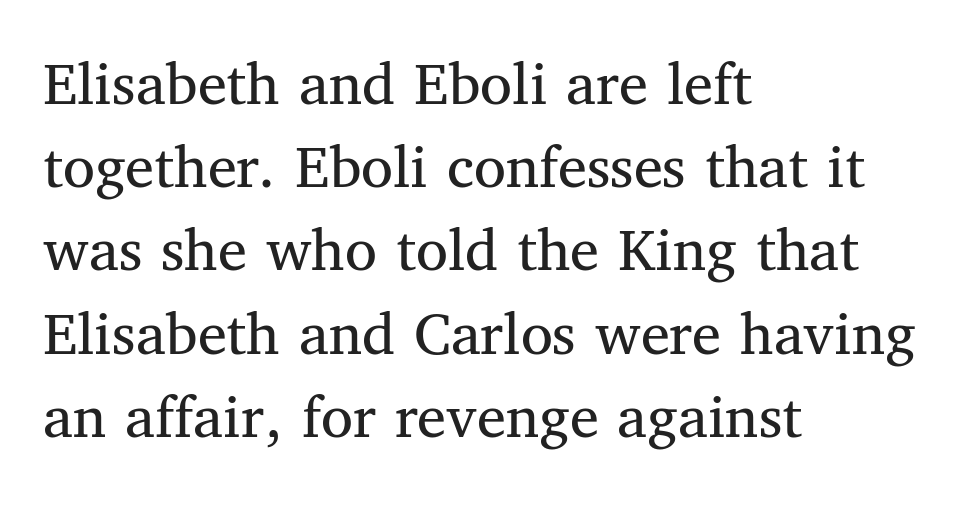
{"serif": "yes", "italic": "no", "bold": "no", "weight": "regular", "width": "normal", "stroke_contrast": "medium", "x_height": "medium", "monospaced": "no", "underline": "no", "align": "left", "line_spacing": "normal", "line_spacing_ratio": 1.28, "letter_spacing": "normal", "letter_spacing_em": 0.0, "glyph_px": 65}
